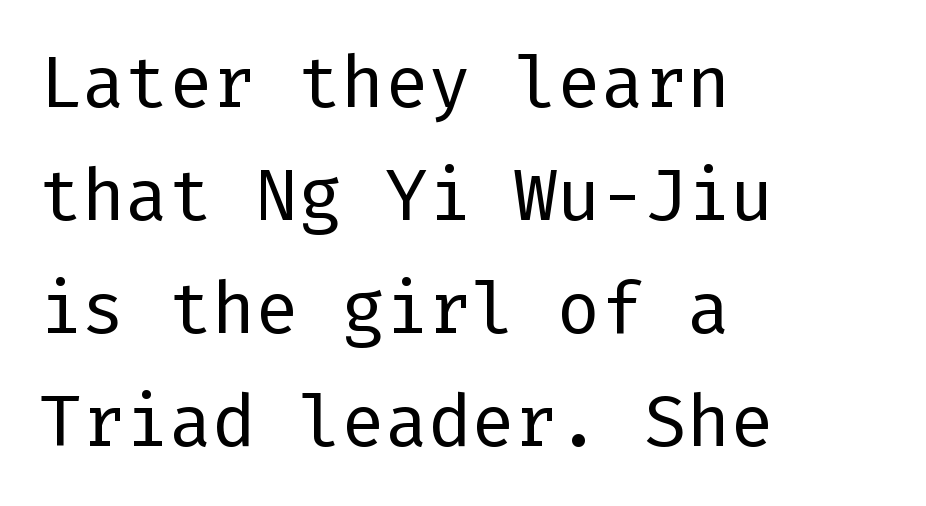
{"serif": "no", "italic": "no", "bold": "no", "weight": "regular", "width": "normal", "stroke_contrast": "low", "x_height": "medium", "underline": "no", "align": "left", "line_spacing": "normal", "line_spacing_ratio": 1.57, "letter_spacing": "normal", "letter_spacing_em": 0.0, "glyph_px": 72}
